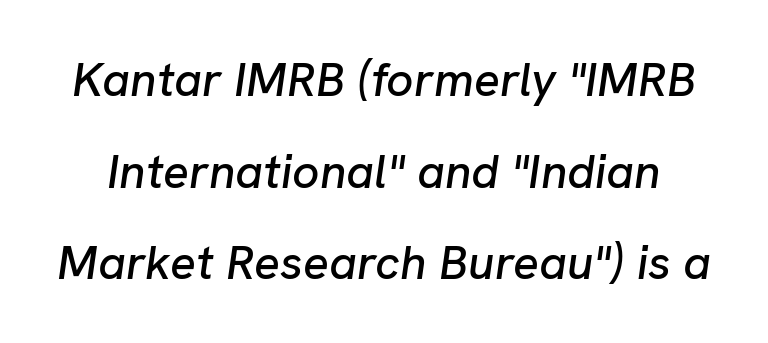
The image shows 48 px text type, italic (leaning right); set loose line spacing (1.91x), normal letter spacing, not underlined; low stroke contrast and a medium x-height.
